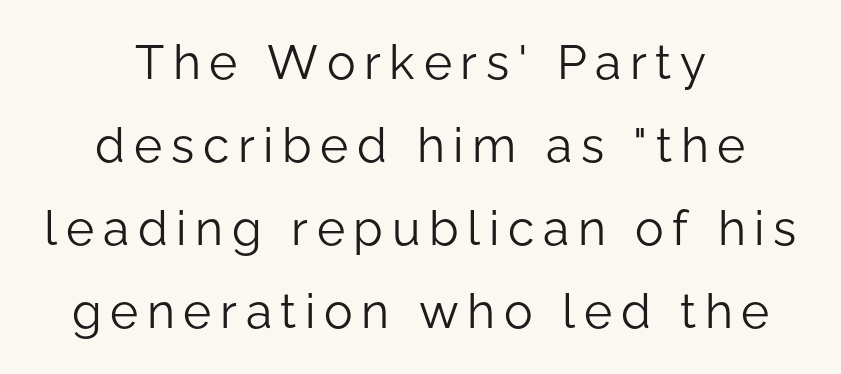
The lines in this sample share a center point and differ in where they start and stop. Examine the stroke ends and you'll find no serifs. Unmarked baselines from the first word to the last. Ink coverage per letter is moderate at most.
